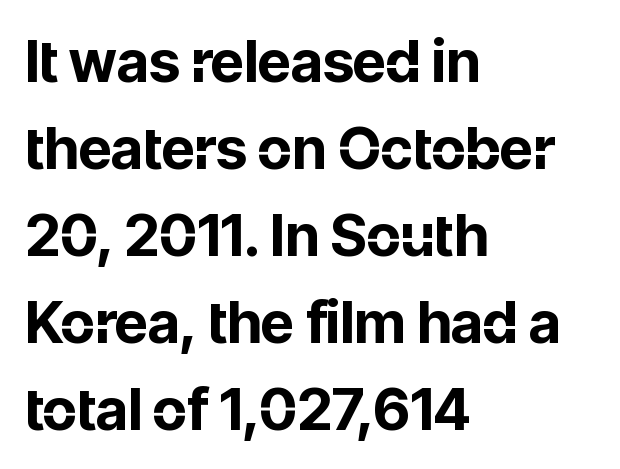
The image shows 58 px bold sans-serif type, upright; set left-aligned, normal line spacing (1.5x), normal letter spacing, not underlined; low stroke contrast and a medium x-height.
